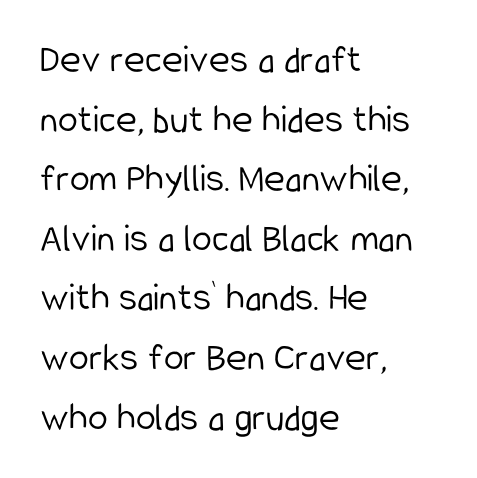
Regular leading. This rendering features lettering with no underline. The lines in this sample share a left origin and differ only in where they stop. These lines are composed in type without serifs.
